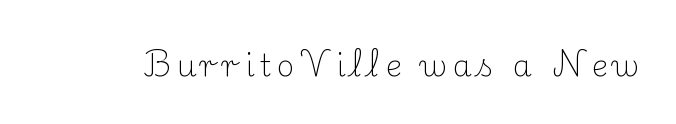
The image shows 31 px light serif type, upright; set not underlined; medium stroke contrast and a small x-height.
